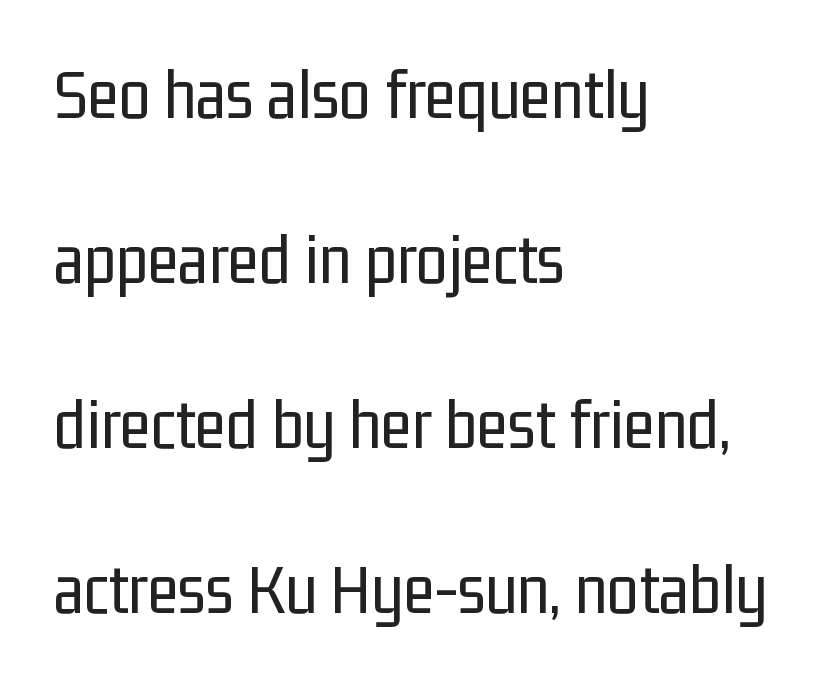
Q: Is the text bold? A: No.
Q: Is the text italic (slanted)? A: No, it is upright.
Q: Is the typeface a serif or a sans-serif typeface? A: Sans-serif.
Q: Is the text underlined? A: No.
Q: How is the paragraph aligned? A: Left-aligned.
Q: Is the spacing between letters normal or unusually wide? A: Normal.
Q: Is the spacing between lines tight, normal or loose? A: Loose.
Q: Width (condensed, normal, or wide)? A: Condensed.
Q: Stroke contrast? A: Low.
Q: x-height? A: Medium.
Q: Monospaced? A: No.
